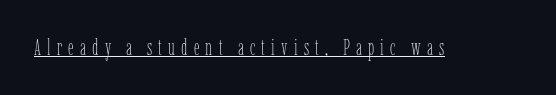
The image shows 22 px text type, upright; set unusually wide letter spacing (+0.28 em), underlined.
